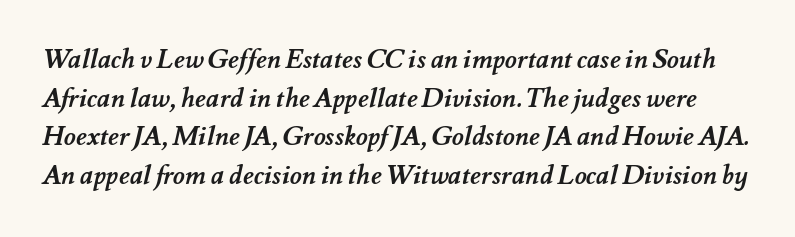
Characters follow at the spacing the type designer built in. Emphasis by weight is at full strength: bold. Glance below the letters and you will spot only blank space. Whoever set this chose a conventional vertical rhythm.
